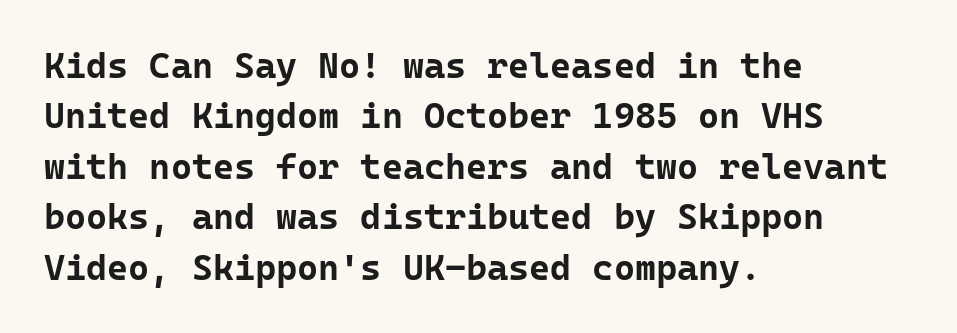
{"serif": "no", "italic": "no", "bold": "yes", "weight": "bold", "width": "normal", "stroke_contrast": "low", "x_height": "medium", "monospaced": "yes", "underline": "no", "align": "left", "line_spacing": "normal", "line_spacing_ratio": 1.4, "letter_spacing": "normal", "letter_spacing_em": 0.0, "glyph_px": 36}
